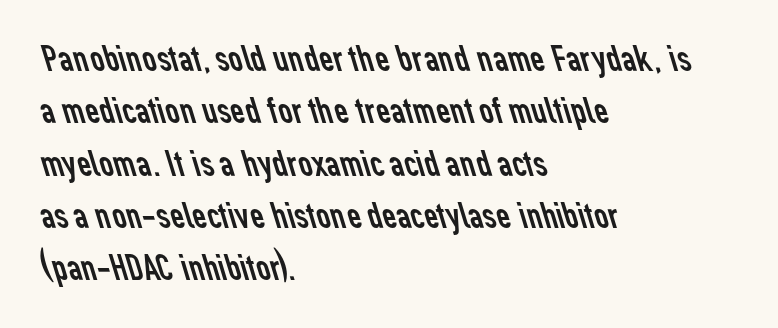
The image shows 39 px regular-weight sans-serif type; set left-aligned, normal line spacing (1.34x), normal letter spacing, not underlined; low stroke contrast and a medium x-height.
